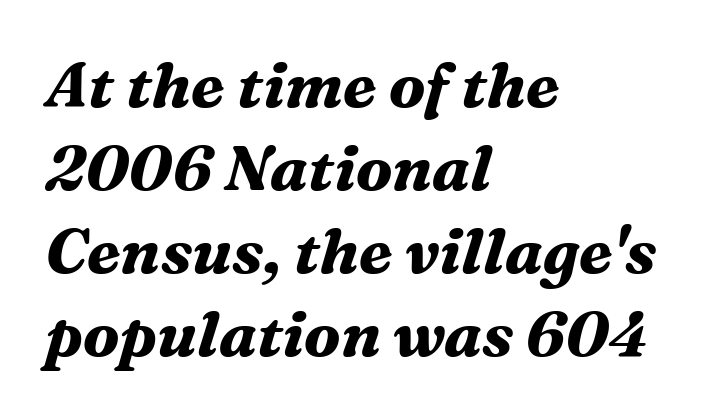
{"serif": "yes", "italic": "yes", "lean": "right", "slant_degrees": 16, "bold": "yes", "weight": "bold", "width": "normal", "stroke_contrast": "medium", "x_height": "medium", "monospaced": "no", "underline": "no", "align": "left", "line_spacing": "normal", "line_spacing_ratio": 1.32, "letter_spacing": "normal", "letter_spacing_em": 0.0, "glyph_px": 63}
